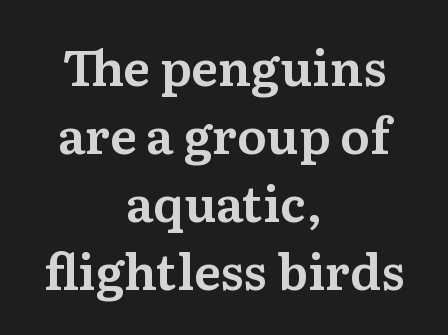
Q: Is the text italic (slanted)? A: No, it is upright.
Q: Is the typeface a serif or a sans-serif typeface? A: Serif.
Q: Is the text underlined? A: No.
Q: How is the paragraph aligned? A: Centered.
Q: Is the spacing between letters normal or unusually wide? A: Normal.
Q: Is the spacing between lines tight, normal or loose? A: Normal.
Q: Width (condensed, normal, or wide)? A: Normal.
Q: Stroke contrast? A: Medium.
Q: x-height? A: Medium.
Q: Monospaced? A: No.
